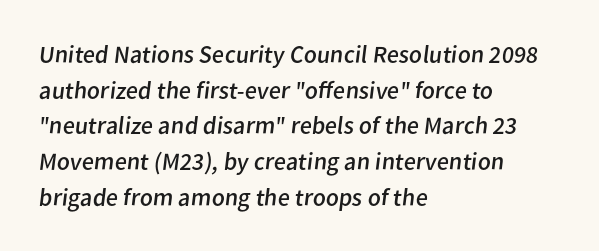
{"bold": "no", "underline": "no", "align": "left", "line_spacing": "normal", "line_spacing_ratio": 1.43, "letter_spacing": "normal", "letter_spacing_em": 0.0, "glyph_px": 25}
